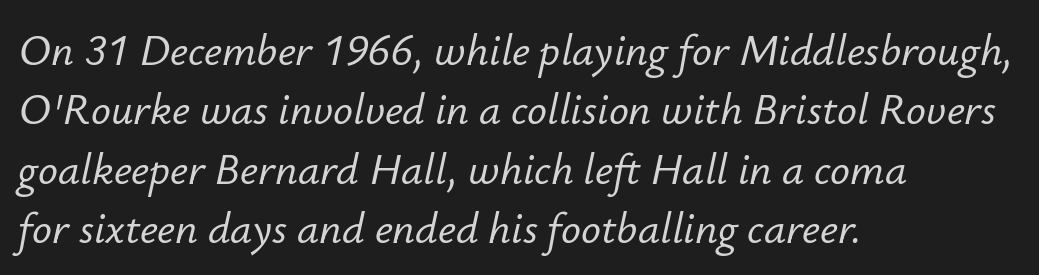
Q: Is the text italic (slanted)? A: Yes, it leans right by about 12 degrees.
Q: Is the text underlined? A: No.
Q: How is the paragraph aligned? A: Left-aligned.
Q: Is the spacing between letters normal or unusually wide? A: Normal.
Q: Is the spacing between lines tight, normal or loose? A: Normal.
Q: Width (condensed, normal, or wide)? A: Normal.
Q: Stroke contrast? A: Low.
Q: x-height? A: Small.
Q: Monospaced? A: No.
